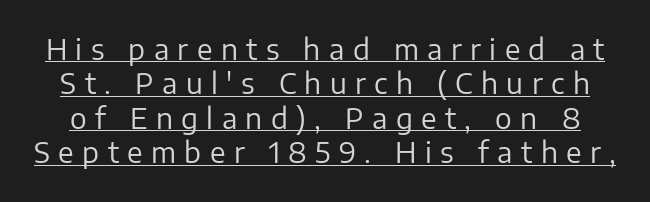
Here the glyphs are tracked loosely, breaking word shapes into spaced letters. Here the designer chose a conventional face with non-uniform glyph widths. Beneath each row of characters lies a ruled line. Stems and bowls with no extra thickness — not bold. The rendering shows plain stroke endings on the letterforms — a sans-serif design.
